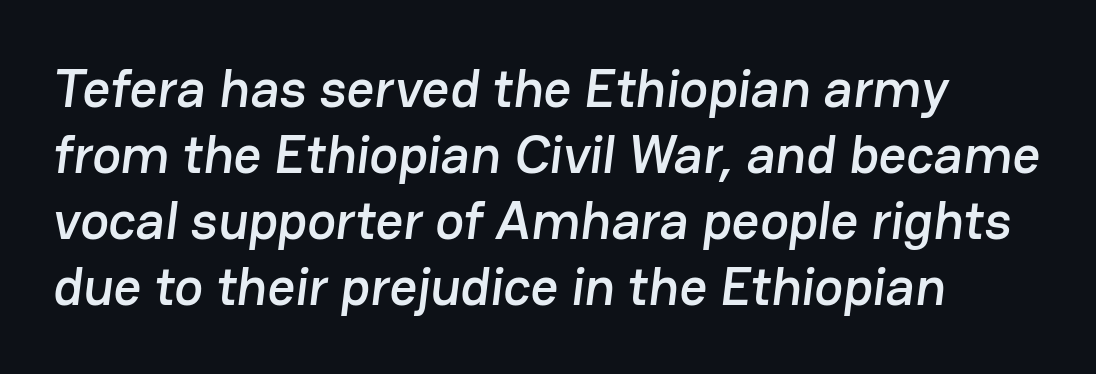
{"serif": "no", "width": "normal", "stroke_contrast": "low", "x_height": "medium", "monospaced": "no", "underline": "no", "line_spacing_ratio": 1.22, "letter_spacing": "normal", "letter_spacing_em": 0.0, "glyph_px": 54}
